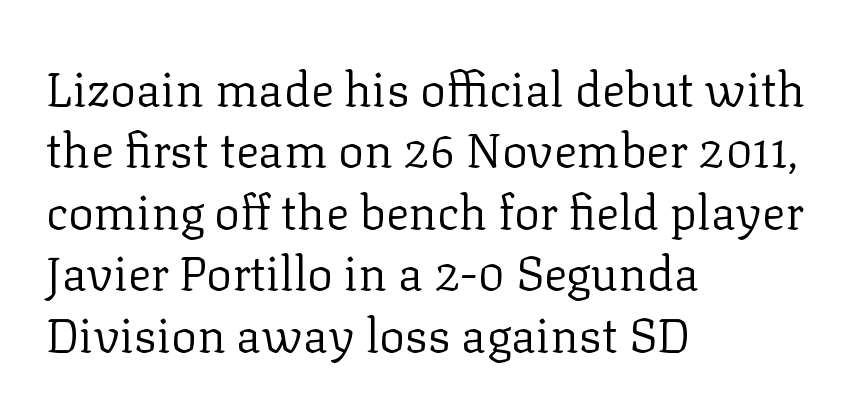
Beneath every word, the page is bare. Layout note: lines flush left. Characters remain perfectly vertical along every line. The letterforms sit at book weight or below.
